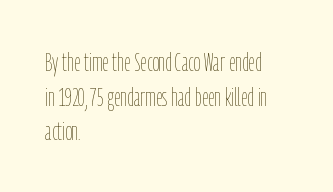
The image shows 26 px text type, upright; set left-aligned, normal line spacing (1.33x), normal letter spacing, not underlined.
